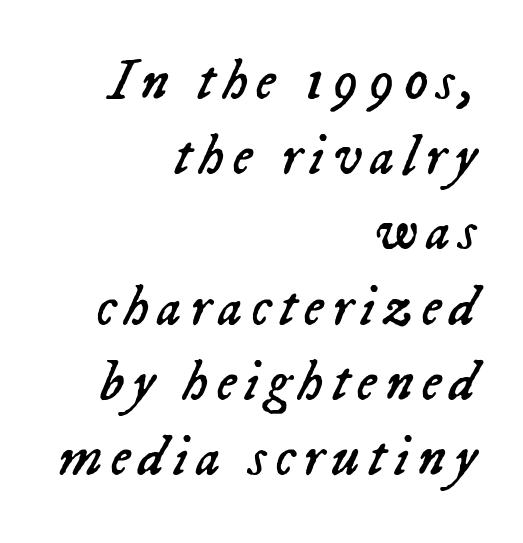
Q: Is the text bold? A: No.
Q: Is the text italic (slanted)? A: Yes, it leans right by about 23 degrees.
Q: Is the text underlined? A: No.
Q: How is the paragraph aligned? A: Right-aligned.
Q: Is the spacing between lines tight, normal or loose? A: Normal.
Q: Width (condensed, normal, or wide)? A: Normal.
Q: Stroke contrast? A: Low.
Q: x-height? A: Medium.
Q: Monospaced? A: No.
